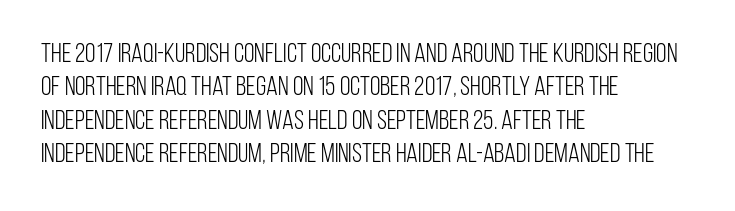
No letter is thick-stroked: the sample isn't bold. This rendering leaves character spacing at its baseline value. A bare baseline throughout the passage. Line beginnings align vertically; line endings do not. This sample uses an upright cut, with every glyph sitting square on the baseline.
